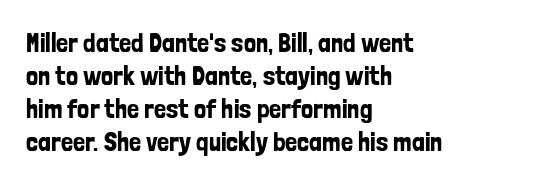
Q: Is the text italic (slanted)? A: No, it is upright.
Q: Is the text underlined? A: No.
Q: How is the paragraph aligned? A: Left-aligned.
Q: Is the spacing between letters normal or unusually wide? A: Normal.
